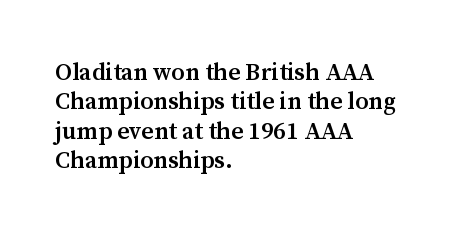
This rendering leaves character spacing at its baseline value. The gap between lines stays unmarked. Characters remain perfectly vertical along every line. The compositor pushed each line to the left boundary.
